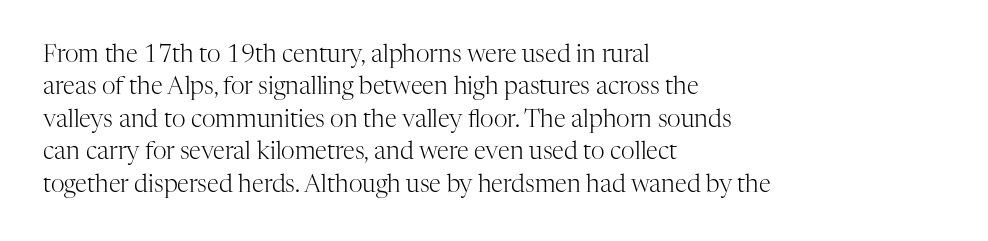
The image shows 24 px text type, upright; set left-aligned, normal line spacing (1.35x), normal letter spacing, not underlined.
